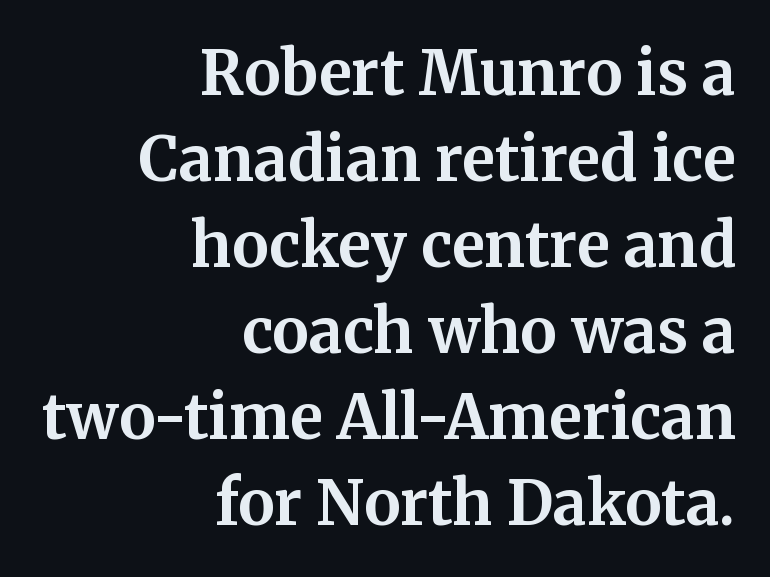
The typeface chosen for these lines features serifs. Layout note: lines flush right. The passage shown is typed in a proportional face where columns would drift. The leading is moderate, giving the passage an even texture.
